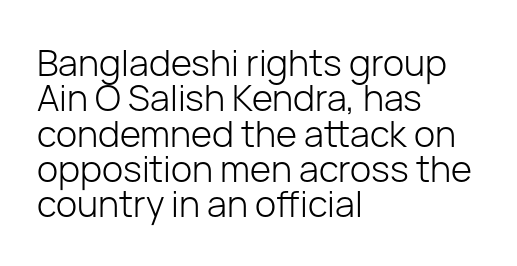
{"serif": "no", "italic": "no", "bold": "no", "weight": "light", "width": "normal", "stroke_contrast": "low", "x_height": "medium", "monospaced": "no", "underline": "no", "align": "left", "line_spacing": "tight", "line_spacing_ratio": 0.98, "letter_spacing": "normal", "letter_spacing_em": 0.0, "glyph_px": 36}
